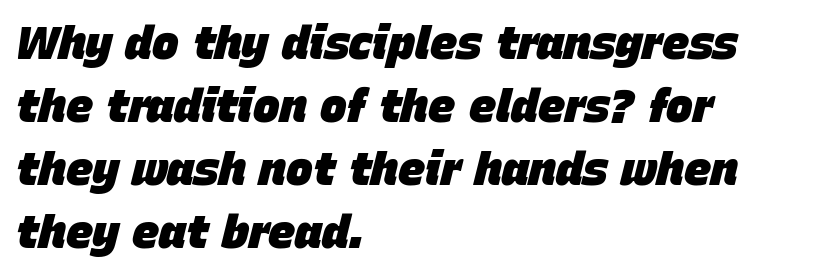
{"italic": "yes", "lean": "right", "slant_degrees": 15, "bold": "yes", "weight": "heavy", "width": "normal", "stroke_contrast": "low", "x_height": "large", "monospaced": "no", "underline": "no", "align": "left", "line_spacing": "normal", "line_spacing_ratio": 1.4, "letter_spacing": "normal", "letter_spacing_em": 0.0, "glyph_px": 45}
